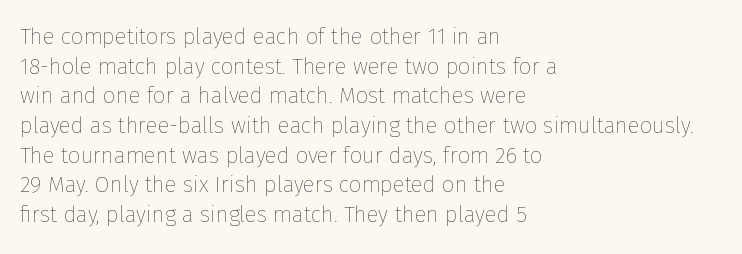
The image shows 22 px text type, upright; set left-aligned, normal line spacing (1.35x), normal letter spacing, not underlined.
